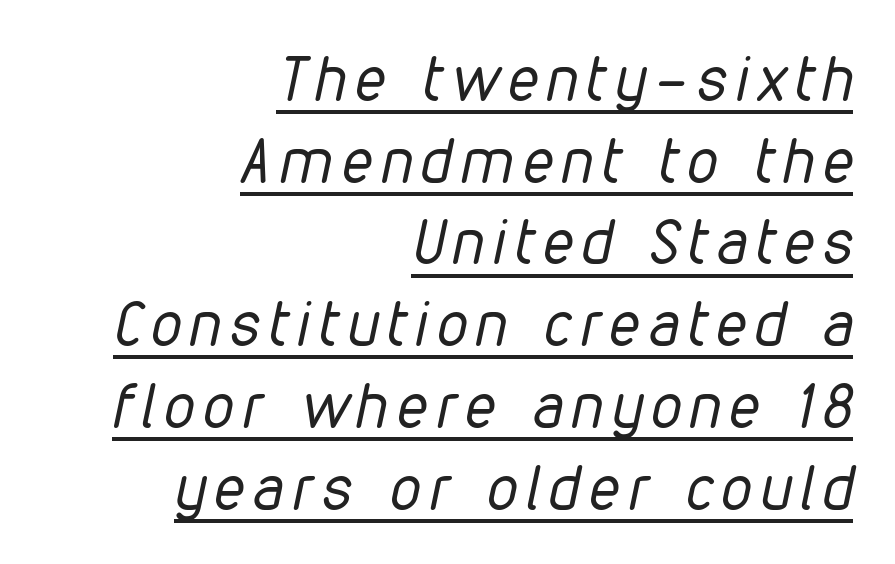
The image shows 61 px regular-weight, condensed type, italic (leaning right); set right-aligned, normal line spacing (1.34x), underlined; low stroke contrast and a medium x-height.
